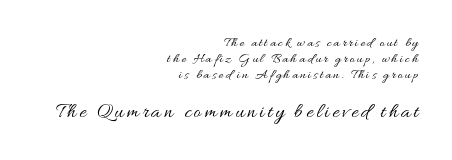
{"bold": "no", "underline": "no", "align": "right", "line_spacing": "tight", "line_spacing_ratio": 1.14, "larger_block": "second", "size_ratio": 1.5, "glyph_px": 21}
